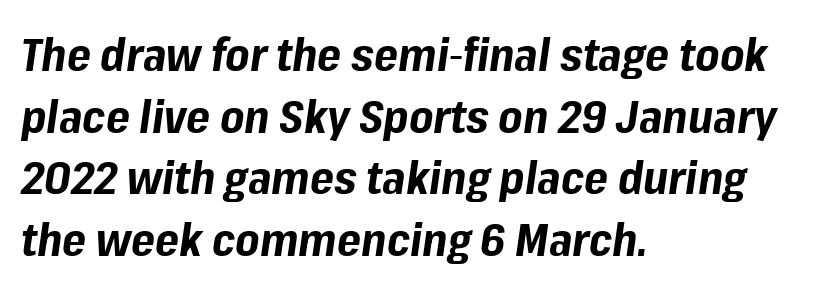
Q: Is the text bold? A: Yes.
Q: Is the text italic (slanted)? A: Yes, it leans right by about 8 degrees.
Q: Is the text underlined? A: No.
Q: How is the paragraph aligned? A: Left-aligned.
Q: Is the spacing between letters normal or unusually wide? A: Normal.
Q: Is the spacing between lines tight, normal or loose? A: Normal.
Q: Width (condensed, normal, or wide)? A: Normal.
Q: Stroke contrast? A: Low.
Q: x-height? A: Medium.
Q: Monospaced? A: No.
